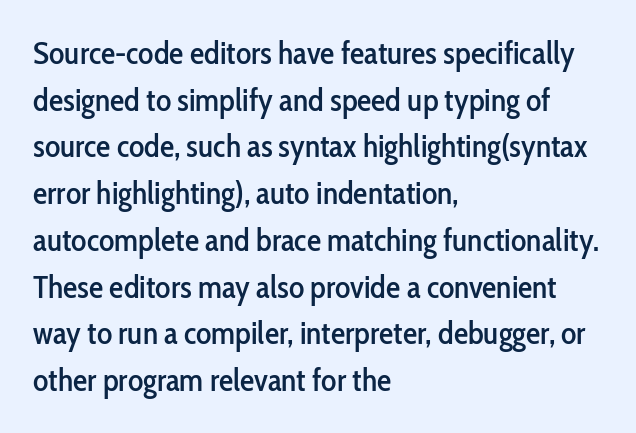
{"serif": "no", "italic": "no", "width": "condensed", "stroke_contrast": "low", "x_height": "medium", "monospaced": "no", "underline": "no", "align": "left", "line_spacing": "normal", "line_spacing_ratio": 1.46, "letter_spacing": "normal", "letter_spacing_em": 0.0, "glyph_px": 32}
